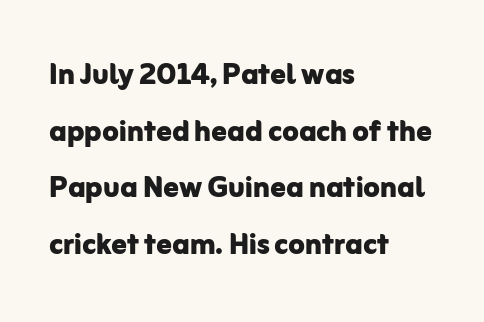
The image shows 38 px bold sans-serif type, upright; set left-aligned, normal line spacing (1.49x), normal letter spacing, not underlined; low stroke contrast and a medium x-height.
